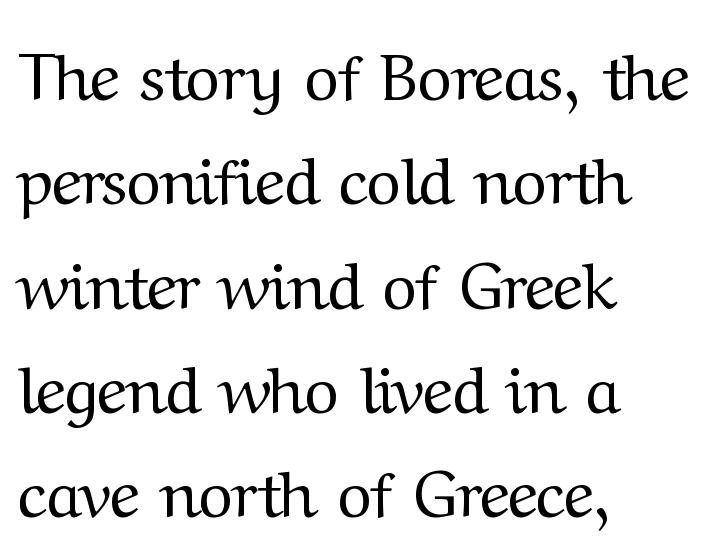
Horizontal bands of white between lines are of average thickness. Standard letterfit; no display-style spreading of the glyphs. One-word summary of the alignment: left. Do the characters align in a grid? No, the font is proportional. Type without underlining.
